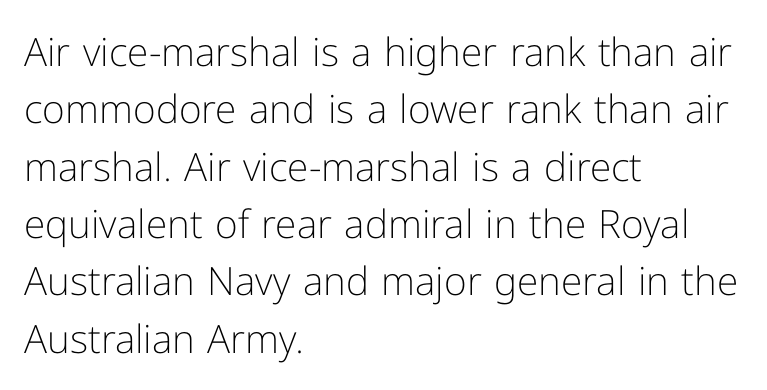
{"serif": "no", "italic": "no", "bold": "no", "weight": "light", "width": "normal", "stroke_contrast": "low", "x_height": "medium", "monospaced": "no", "underline": "no", "align": "left", "line_spacing": "normal", "line_spacing_ratio": 1.47, "letter_spacing": "normal", "letter_spacing_em": 0.0, "glyph_px": 39}
